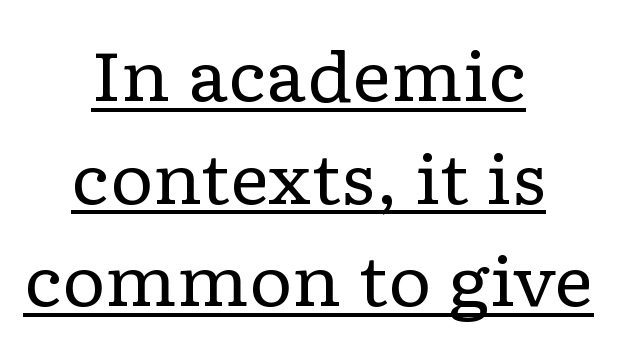
Is this a sans? No — the strokes have serifs. Horizontal bands of white between lines are of average thickness. Posture: upright roman. Unbolded letterforms with no extra heft.
